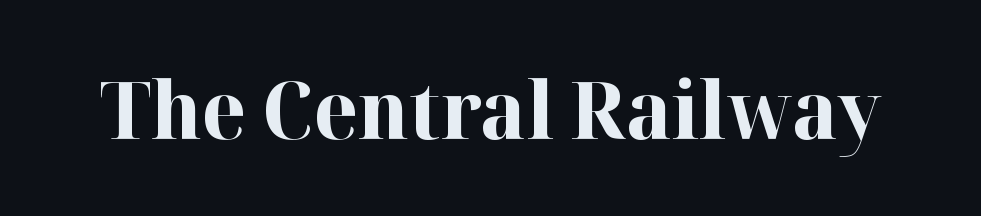
The image shows 80 px bold serif type, upright; set normal letter spacing, not underlined; high stroke contrast and a medium x-height.
